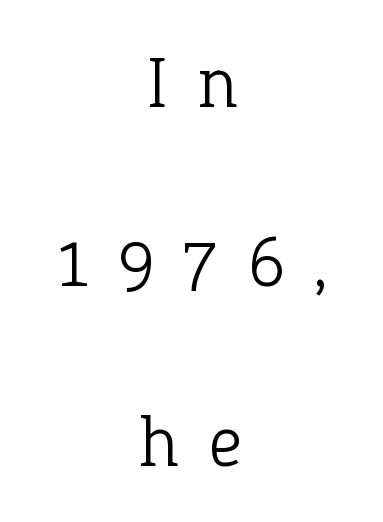
The image shows 72 px light serif type, upright; set centered, loose line spacing (2.49x), unusually wide letter spacing (+0.43 em), not underlined; low stroke contrast and a medium x-height.
